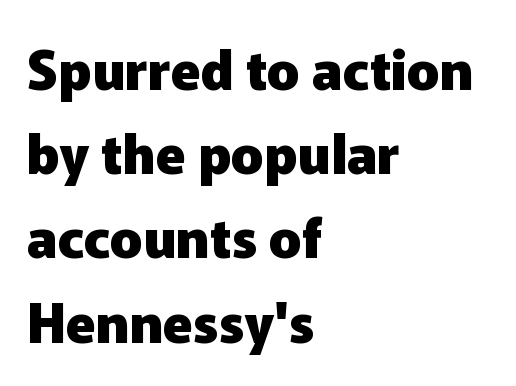
Here the designer chose a conventional face with non-uniform glyph widths. In terms of weight, the rendering is a true, heavy bold. Characters remain perfectly vertical along every line. These lines stack with their left ends in a neat column. These lines are composed in type without serifs.
